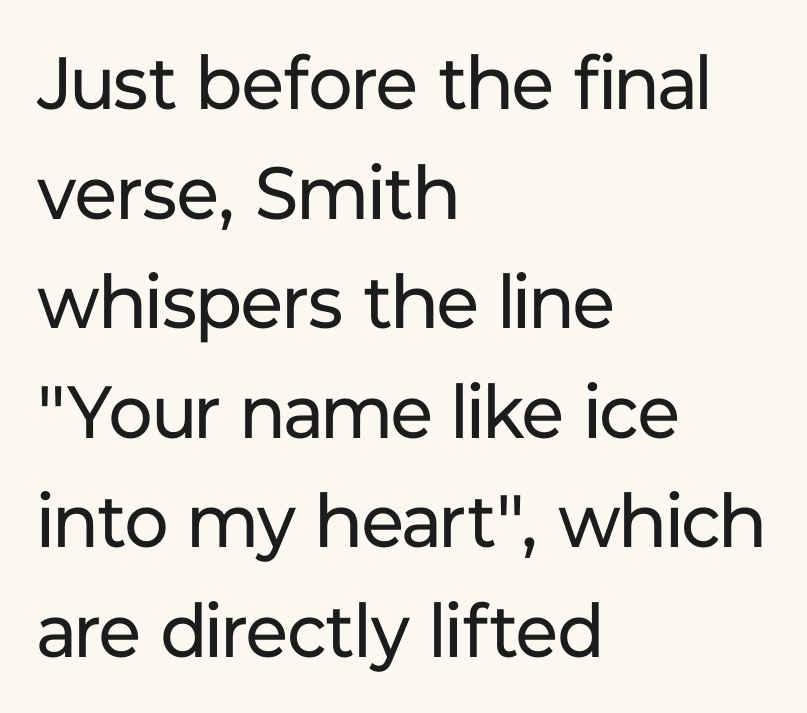
{"serif": "no", "italic": "no", "bold": "no", "weight": "regular", "width": "normal", "stroke_contrast": "low", "x_height": "medium", "monospaced": "no", "underline": "no", "align": "left", "line_spacing": "normal", "line_spacing_ratio": 1.48, "letter_spacing": "normal", "letter_spacing_em": 0.0, "glyph_px": 74}
